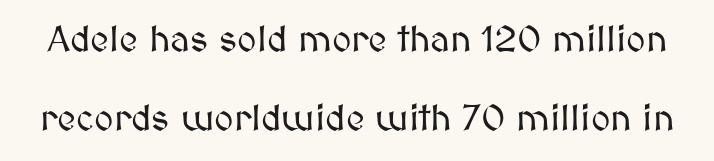
Spacing verdict: proportional, widths tailored to each character. Honestly, the letter spacing is just normal — you wouldn't notice it. Letters rest on an invisible, unmarked baseline. Notice the wide empty band between every row — that's loose leading.
